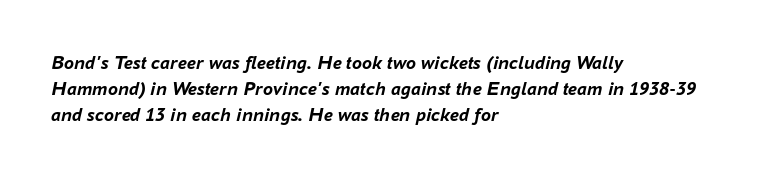
The image shows 20 px bold type, italic (leaning right); set left-aligned, normal line spacing (1.29x), normal letter spacing, not underlined.
